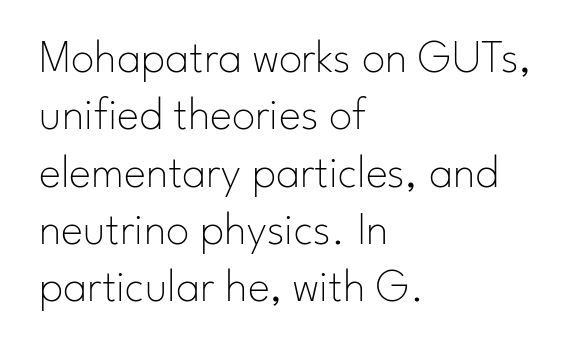
The image shows 47 px thin sans-serif type, upright; set left-aligned, line spacing 1.22x, normal letter spacing, not underlined; low stroke contrast and a small x-height.
